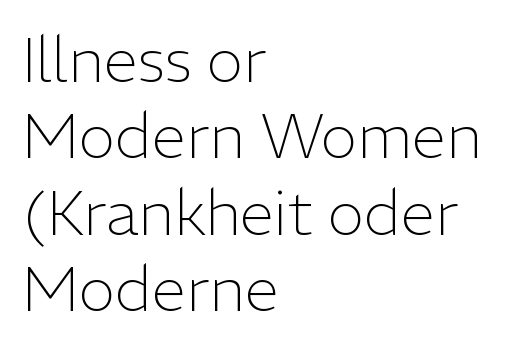
Character widths vary here, with narrow letters taking less room than wide ones. No chunkiness to these letters — they're not bold. Does the copy run flush right? No — it runs flush left. To sum up the face: it is a sans, with no serifs. Nope, not italic — everything's standing straight.
